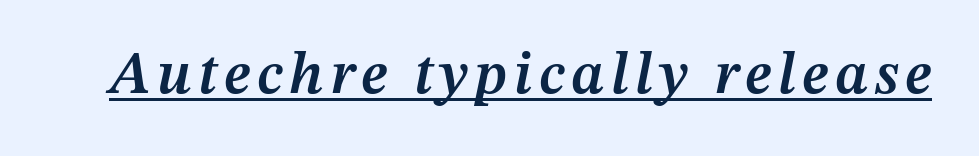
Q: Is the text bold? A: Semi-bold.
Q: Is the text italic (slanted)? A: Yes, it leans right by about 12 degrees.
Q: Is the text underlined? A: Yes.
Q: Width (condensed, normal, or wide)? A: Normal.
Q: Stroke contrast? A: Medium.
Q: x-height? A: Medium.
Q: Monospaced? A: No.
